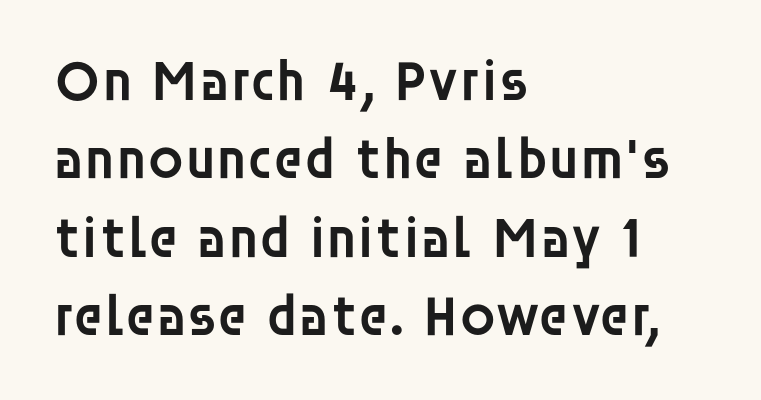
Q: Is the text bold? A: Semi-bold.
Q: Is the text italic (slanted)? A: No, it is upright.
Q: Is the typeface a serif or a sans-serif typeface? A: Sans-serif.
Q: Is the text underlined? A: No.
Q: How is the paragraph aligned? A: Left-aligned.
Q: Is the spacing between letters normal or unusually wide? A: Normal.
Q: Is the spacing between lines tight, normal or loose? A: Normal.
Q: Width (condensed, normal, or wide)? A: Normal.
Q: Stroke contrast? A: Low.
Q: x-height? A: Large.
Q: Monospaced? A: No.
